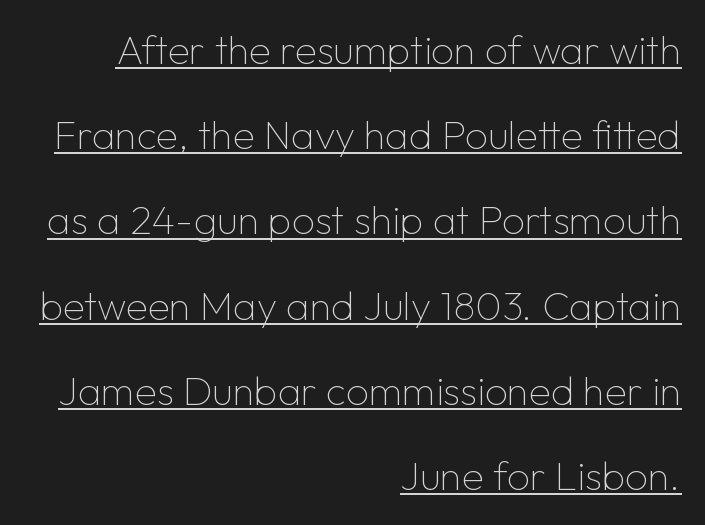
The image shows 40 px thin sans-serif type, upright; set right-aligned, loose line spacing (2.13x), normal letter spacing, underlined; low stroke contrast and a medium x-height.
